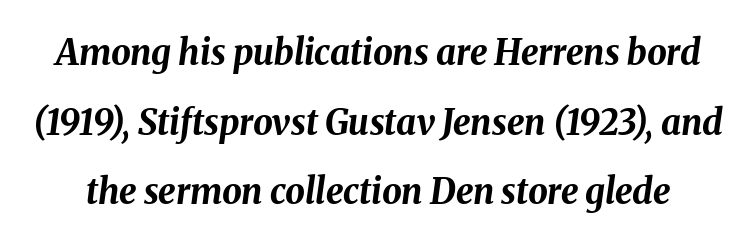
Q: Is the text bold? A: Yes.
Q: Is the text italic (slanted)? A: Yes, it leans right by about 8 degrees.
Q: Is the text underlined? A: No.
Q: Is the spacing between letters normal or unusually wide? A: Normal.
Q: Is the spacing between lines tight, normal or loose? A: Loose.
Q: Width (condensed, normal, or wide)? A: Normal.
Q: Stroke contrast? A: Medium.
Q: x-height? A: Medium.
Q: Monospaced? A: No.
